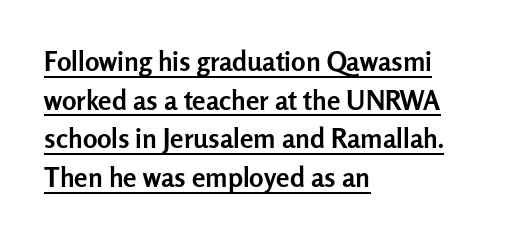
Q: Is the text bold? A: Yes.
Q: Is the text italic (slanted)? A: No, it is upright.
Q: Is the text underlined? A: Yes.
Q: How is the paragraph aligned? A: Left-aligned.
Q: Is the spacing between letters normal or unusually wide? A: Normal.
Q: Is the spacing between lines tight, normal or loose? A: Normal.
